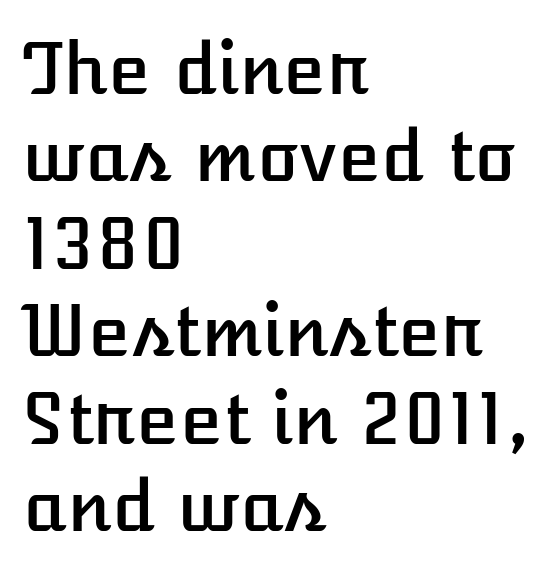
The image shows 70 px text type, upright; set left-aligned, normal line spacing (1.25x), normal letter spacing, not underlined; low stroke contrast and a medium x-height.
